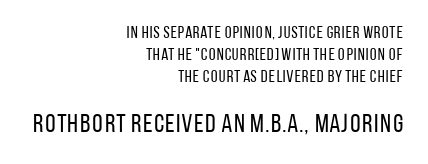
The compositor pushed each line to the right boundary. The block of text has a typical density, with ordinary space between rows. If you drew a line through each stem, it would be perfectly vertical. Default kerning and tracking; the words read as compact shapes.
